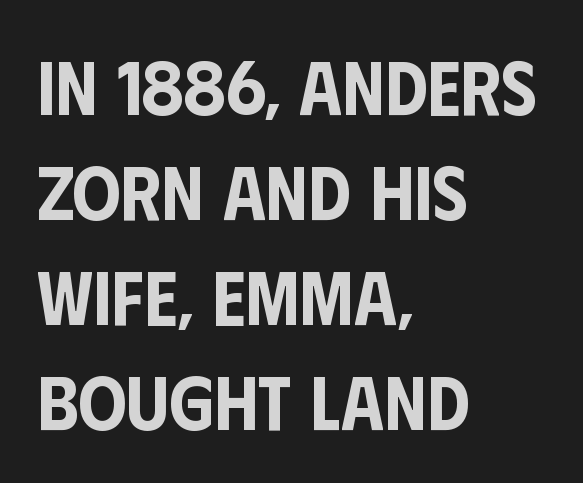
{"serif": "no", "italic": "no", "width": "condensed", "stroke_contrast": "low", "x_height": "large", "monospaced": "no", "underline": "no", "align": "left", "line_spacing": "normal", "line_spacing_ratio": 1.38, "letter_spacing": "normal", "letter_spacing_em": 0.0, "glyph_px": 76}
